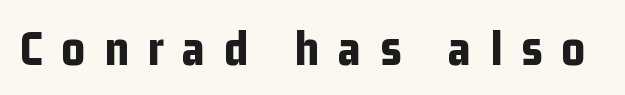
The rendering shows plain stroke endings on the letterforms — a sans-serif design. A typesetter would call this heavily tracked-out type. It's the straight-up-and-down kind of type. Plain, unruled lines of type. Strokes here are thick enough to call this a true bold. Here the designer chose a conventional face with non-uniform glyph widths.
